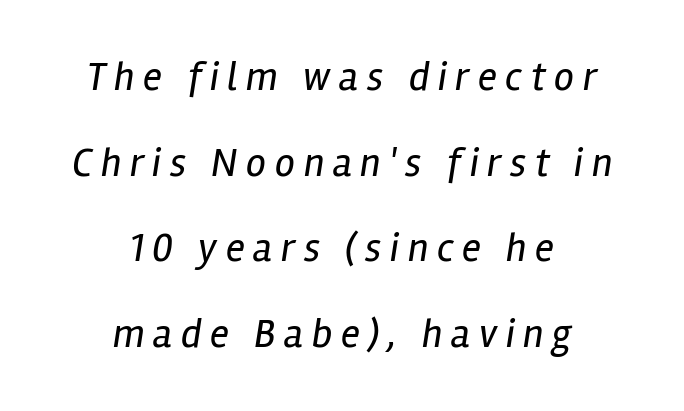
Style check: oblique. The letterforms sit at book weight or below. The block of text is sparse from top to bottom, with ample space between rows. Where is the straight margin? There isn't one; the lines are centered. The letterforms stand isolated, each surrounded by extra space.
